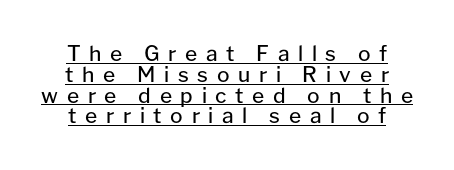
The letters look calm and open, with moderate or lighter stems. Style check: upright. The line-height multiplier appears low, near solid setting. These lines have a slow, spaced-out rhythm from letter to letter. The string is rendered with underlining switched on.
